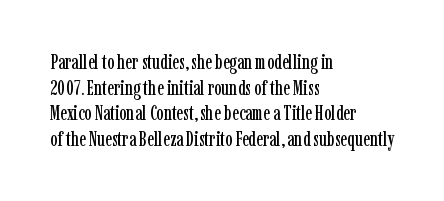
Nobody drew a line under any word here. Italic? Not at all — the glyphs are vertical. The rendering uses a moderate line-height, typical for paragraphs. You could call the tracking neutral — neither tight nor loose. This sample is left-justified, so line endings fall wherever the words run out.
